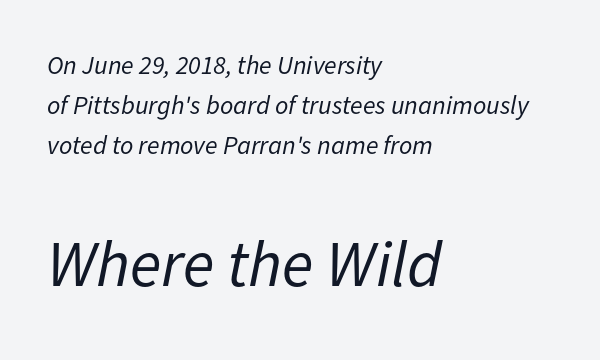
The image shows 65 px regular-weight type, italic (leaning right); set left-aligned, normal line spacing (1.54x), normal letter spacing, not underlined; the second (bottom) block is 2.5x larger; low stroke contrast and a medium x-height.
